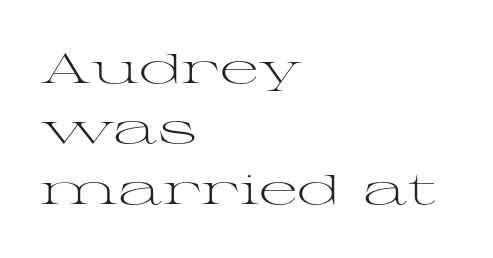
The image shows 42 px light, wide serif type, upright; set left-aligned, normal line spacing (1.44x), normal letter spacing, not underlined; medium stroke contrast and a medium x-height.
